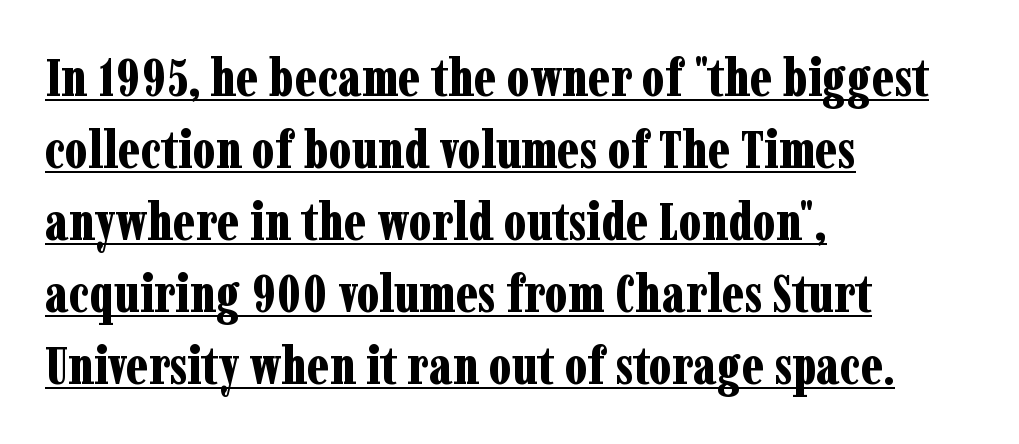
Which margin do the lines hug? The left one — the right edge is uneven. Note the varied advance widths — an 'i' is clearly narrower than an 'm'. The typesetter has applied underlining to the passage shown. The text was rendered using a seriffed face with decorative stroke endings. Does the leading feel generous? No, just average. Emphasis by weight is at full strength: bold.
